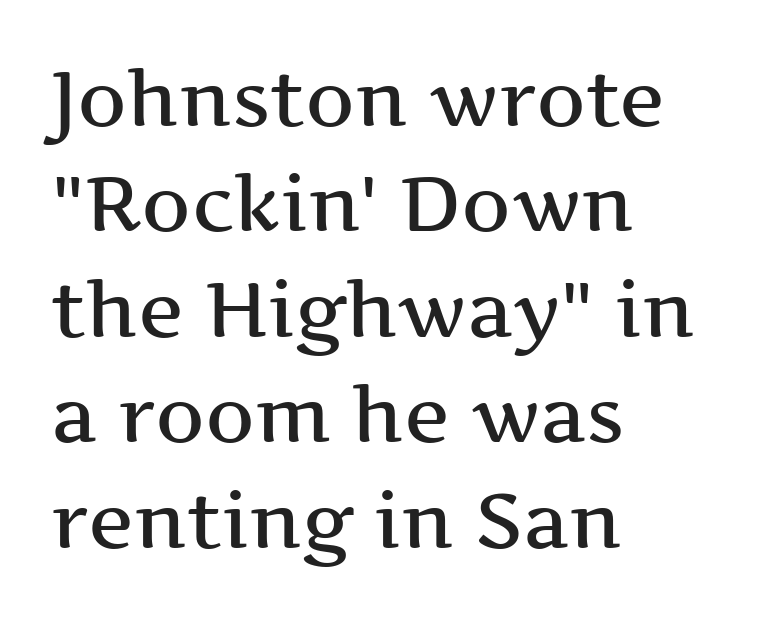
Q: Is the text italic (slanted)? A: No, it is upright.
Q: Is the typeface a serif or a sans-serif typeface? A: Serif.
Q: Is the text underlined? A: No.
Q: How is the paragraph aligned? A: Left-aligned.
Q: Is the spacing between letters normal or unusually wide? A: Normal.
Q: Is the spacing between lines tight, normal or loose? A: Normal.
Q: Width (condensed, normal, or wide)? A: Wide.
Q: Stroke contrast? A: Medium.
Q: x-height? A: Medium.
Q: Monospaced? A: No.
